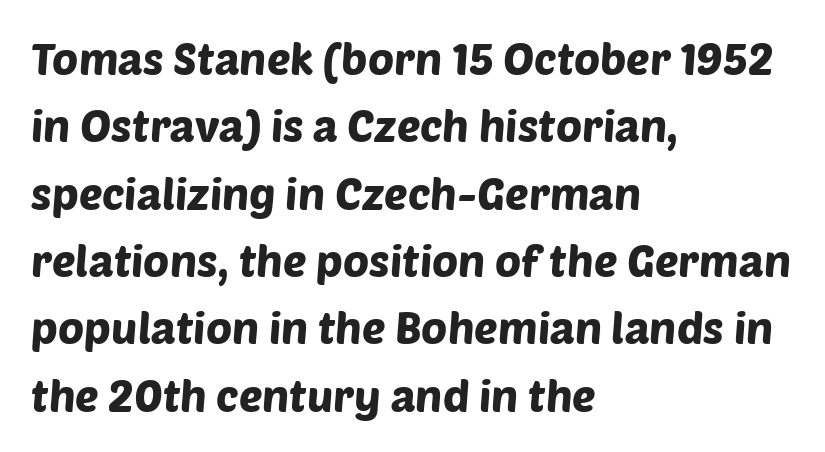
Q: Is the typeface a serif or a sans-serif typeface? A: Sans-serif.
Q: Is the text underlined? A: No.
Q: How is the paragraph aligned? A: Left-aligned.
Q: Is the spacing between letters normal or unusually wide? A: Normal.
Q: Is the spacing between lines tight, normal or loose? A: Normal.
Q: Width (condensed, normal, or wide)? A: Normal.
Q: Stroke contrast? A: Low.
Q: x-height? A: Large.
Q: Monospaced? A: No.
